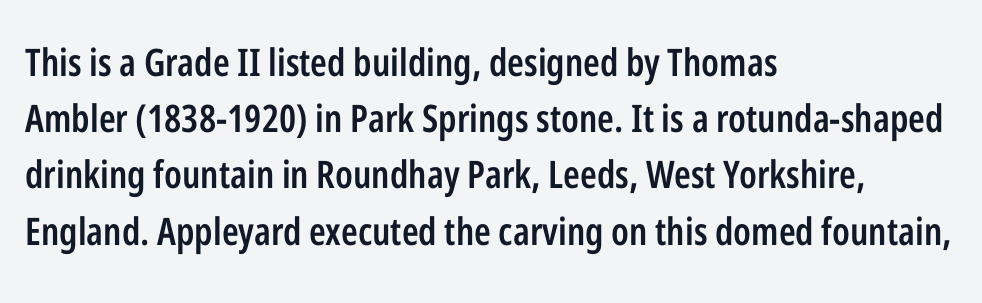
{"serif": "no", "italic": "no", "bold": "semi", "weight": "semibold", "width": "condensed", "stroke_contrast": "low", "x_height": "medium", "monospaced": "no", "underline": "no", "align": "left", "line_spacing": "normal", "line_spacing_ratio": 1.48, "letter_spacing": "normal", "letter_spacing_em": 0.0, "glyph_px": 38}
